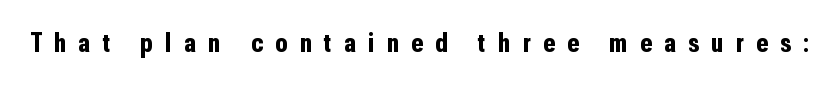
{"serif": "no", "italic": "no", "bold": "yes", "weight": "bold", "width": "condensed", "stroke_contrast": "low", "x_height": "medium", "monospaced": "no", "underline": "no", "letter_spacing": "wide", "letter_spacing_em": 0.44, "glyph_px": 28}
